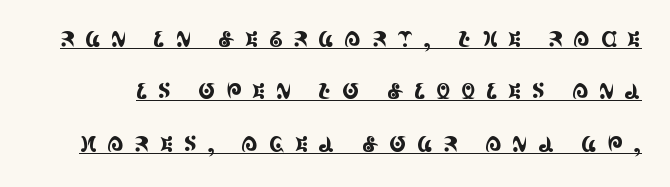
{"italic": "no", "underline": "yes", "line_spacing": "loose", "line_spacing_ratio": 2.5, "letter_spacing": "wide", "letter_spacing_em": 0.49, "glyph_px": 21}
